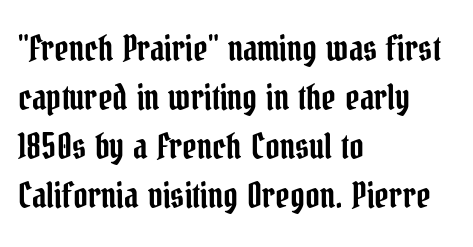
The image shows 35 px condensed serif type, upright; set left-aligned, normal line spacing (1.4x), normal letter spacing, not underlined; low stroke contrast and a medium x-height.
